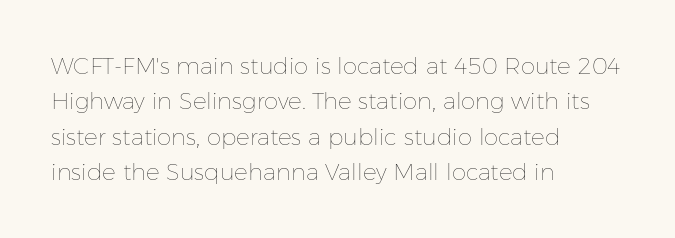
{"italic": "no", "bold": "no", "underline": "no", "align": "left", "line_spacing": "normal", "line_spacing_ratio": 1.54, "letter_spacing": "normal", "letter_spacing_em": 0.0, "glyph_px": 23}
